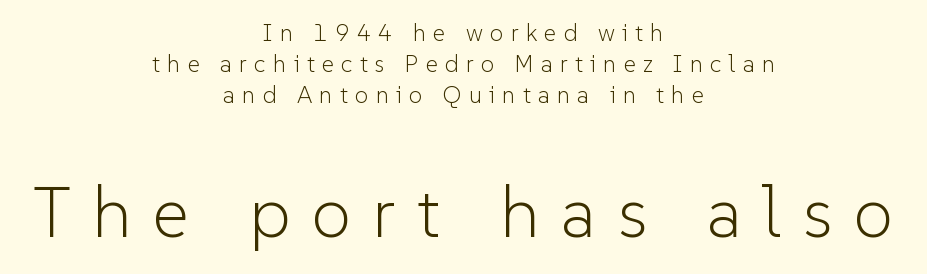
The image shows 71 px light sans-serif type, upright; set centered, normal line spacing (1.29x), unusually wide letter spacing (+0.3 em), not underlined; the second (bottom) block is 2.96x larger; low stroke contrast and a medium x-height.
